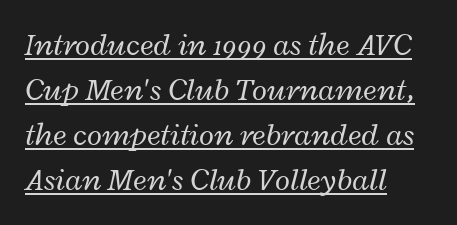
Do the characters align in a grid? No, the font is proportional. The lines sit at an ordinary, default distance from one another. The font is comparable to plain body text, perhaps lighter. Characters follow at the spacing the type designer built in. Does a line run under the words? Yes, clearly.
